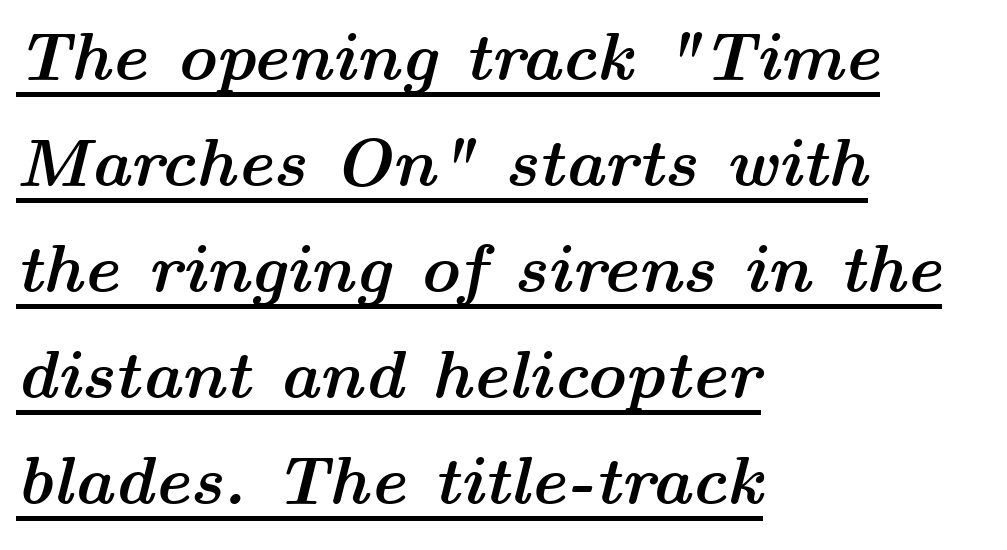
Q: Is the text bold? A: Yes.
Q: Is the text italic (slanted)? A: Yes, it leans right by about 14 degrees.
Q: Is the text underlined? A: Yes.
Q: How is the paragraph aligned? A: Left-aligned.
Q: Is the spacing between letters normal or unusually wide? A: Normal.
Q: Is the spacing between lines tight, normal or loose? A: Normal.
Q: Width (condensed, normal, or wide)? A: Wide.
Q: Stroke contrast? A: Medium.
Q: x-height? A: Medium.
Q: Monospaced? A: No.
